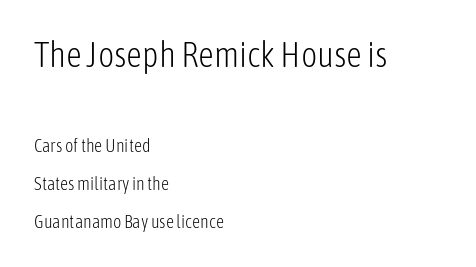
{"serif": "no", "italic": "no", "bold": "no", "weight": "light", "width": "condensed", "stroke_contrast": "low", "x_height": "medium", "monospaced": "no", "underline": "no", "align": "left", "line_spacing": "loose", "line_spacing_ratio": 2.1, "letter_spacing": "normal", "letter_spacing_em": 0.0, "larger_block": "first", "size_ratio": 1.94, "glyph_px": 35}
